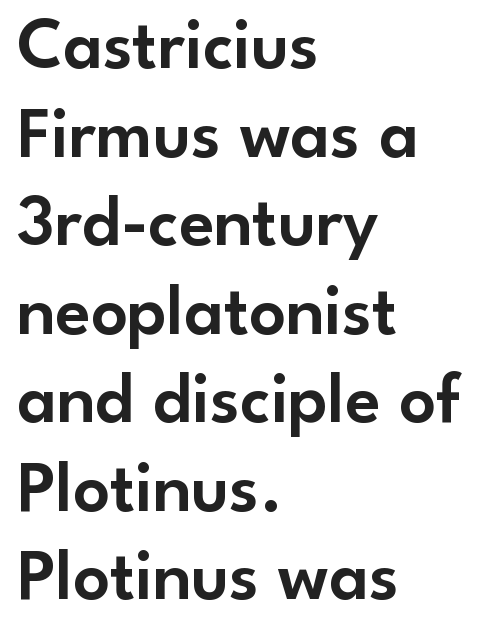
Q: Is the text italic (slanted)? A: No, it is upright.
Q: Is the typeface a serif or a sans-serif typeface? A: Sans-serif.
Q: Is the text underlined? A: No.
Q: How is the paragraph aligned? A: Left-aligned.
Q: Is the spacing between letters normal or unusually wide? A: Normal.
Q: Width (condensed, normal, or wide)? A: Normal.
Q: Stroke contrast? A: Low.
Q: x-height? A: Small.
Q: Monospaced? A: No.
